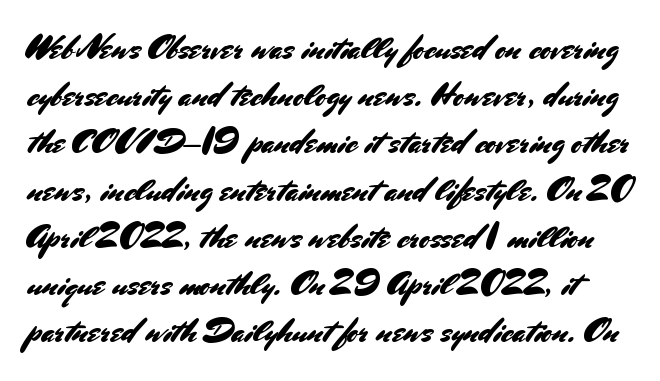
{"serif": "no", "width": "normal", "stroke_contrast": "medium", "x_height": "small", "monospaced": "no", "underline": "no", "line_spacing": "normal", "line_spacing_ratio": 1.43, "letter_spacing": "normal", "letter_spacing_em": 0.0, "glyph_px": 33}
